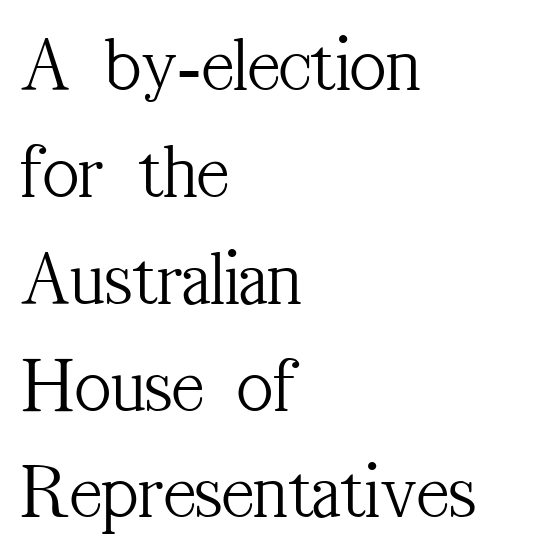
{"serif": "yes", "italic": "no", "bold": "no", "weight": "light", "width": "condensed", "stroke_contrast": "medium", "x_height": "medium", "monospaced": "no", "underline": "no", "align": "left", "line_spacing": "normal", "line_spacing_ratio": 1.37, "letter_spacing": "normal", "letter_spacing_em": 0.0, "glyph_px": 78}
